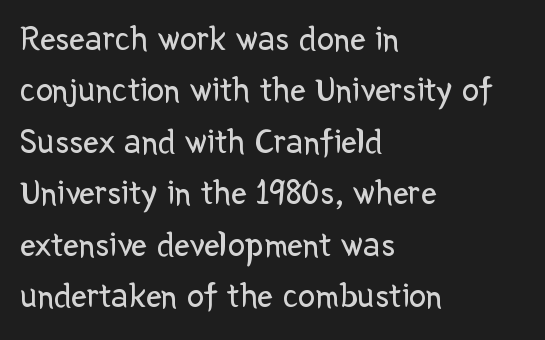
Type without underlining. Ink coverage per letter is moderate at most. Ascenders rise straight up at ninety degrees. Caption: multi-line text, flush left, ragged right. Nobody touched the tracking dial on this one. No feet cap the strokes, marking this as sans-serif type.
